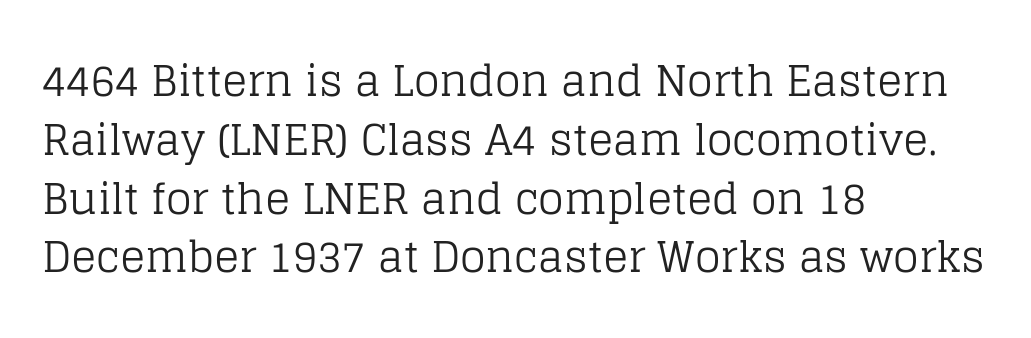
Q: Is the text bold? A: No.
Q: Is the text italic (slanted)? A: No, it is upright.
Q: Is the typeface a serif or a sans-serif typeface? A: Serif.
Q: Is the text underlined? A: No.
Q: How is the paragraph aligned? A: Left-aligned.
Q: Is the spacing between letters normal or unusually wide? A: Normal.
Q: Is the spacing between lines tight, normal or loose? A: Normal.
Q: Width (condensed, normal, or wide)? A: Normal.
Q: Stroke contrast? A: Low.
Q: x-height? A: Large.
Q: Monospaced? A: No.
